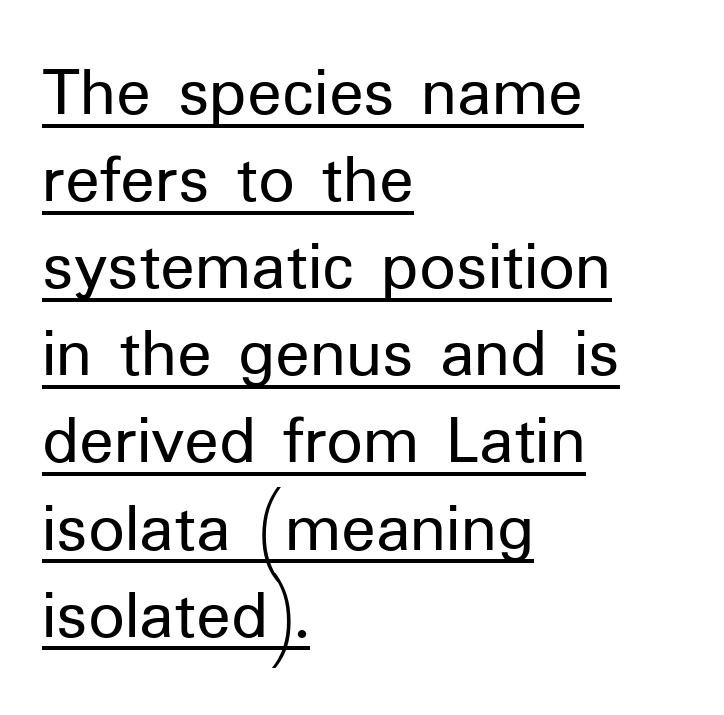
This rendering uses left alignment, leaving the right contour irregular. Proportional: the letters do not fall into vertical columns. Underlining? Definitely there. What kind of face is this? One without serifs — a sans.
